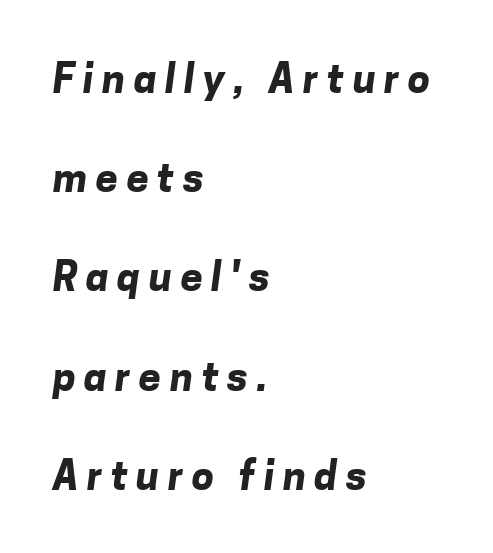
{"serif": "no", "bold": "yes", "weight": "bold", "width": "normal", "stroke_contrast": "low", "x_height": "medium", "monospaced": "no", "underline": "no", "align": "left", "line_spacing": "loose", "line_spacing_ratio": 2.48, "letter_spacing": "wide", "letter_spacing_em": 0.21, "glyph_px": 40}
